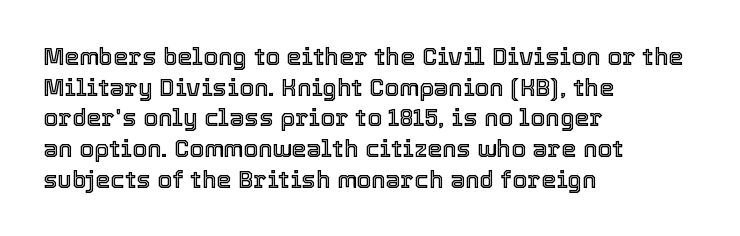
The image shows 24 px text type, upright; set left-aligned, normal line spacing (1.28x), normal letter spacing, not underlined.
